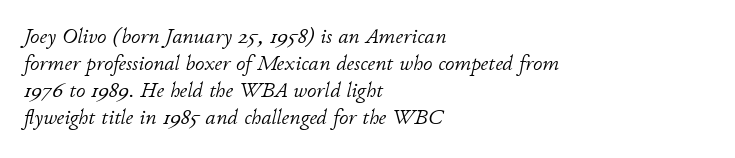
The image shows 21 px text type, italic (leaning right); set left-aligned, normal line spacing (1.29x), normal letter spacing, not underlined.
